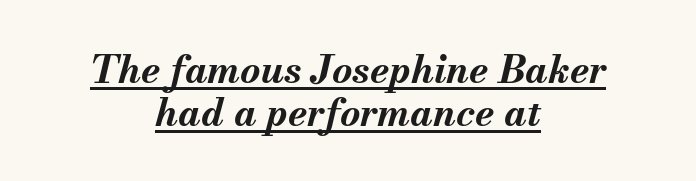
Q: Is the text bold? A: Yes.
Q: Is the text italic (slanted)? A: Yes, it leans right by about 13 degrees.
Q: Is the text underlined? A: Yes.
Q: How is the paragraph aligned? A: Centered.
Q: Is the spacing between letters normal or unusually wide? A: Normal.
Q: Is the spacing between lines tight, normal or loose? A: Tight.
Q: Width (condensed, normal, or wide)? A: Normal.
Q: Stroke contrast? A: Medium.
Q: x-height? A: Small.
Q: Monospaced? A: No.
